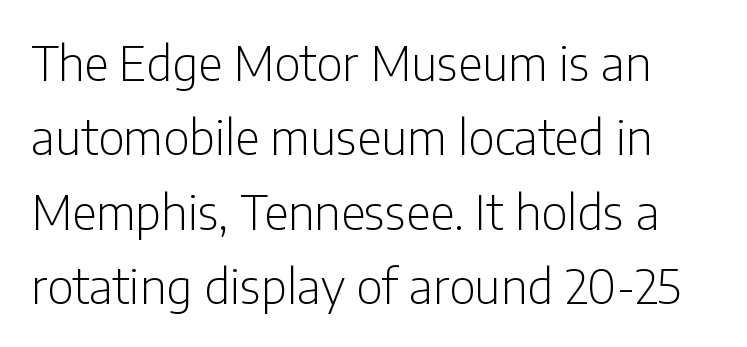
Q: Is the text bold? A: No.
Q: Is the text italic (slanted)? A: No, it is upright.
Q: Is the typeface a serif or a sans-serif typeface? A: Sans-serif.
Q: Is the text underlined? A: No.
Q: Is the spacing between letters normal or unusually wide? A: Normal.
Q: Is the spacing between lines tight, normal or loose? A: Normal.
Q: Width (condensed, normal, or wide)? A: Condensed.
Q: Stroke contrast? A: Low.
Q: x-height? A: Medium.
Q: Monospaced? A: No.
